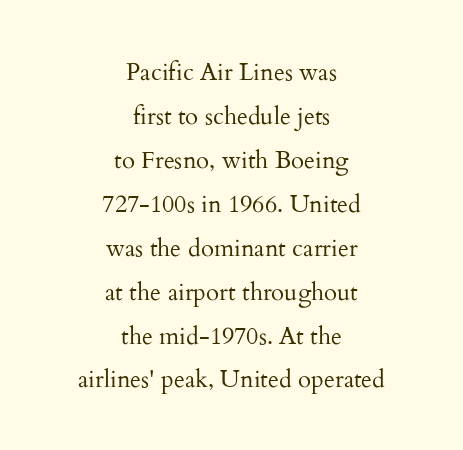
Q: Is the text bold? A: No.
Q: Is the text italic (slanted)? A: No, it is upright.
Q: Is the text underlined? A: No.
Q: How is the paragraph aligned? A: Centered.
Q: Is the spacing between letters normal or unusually wide? A: Normal.
